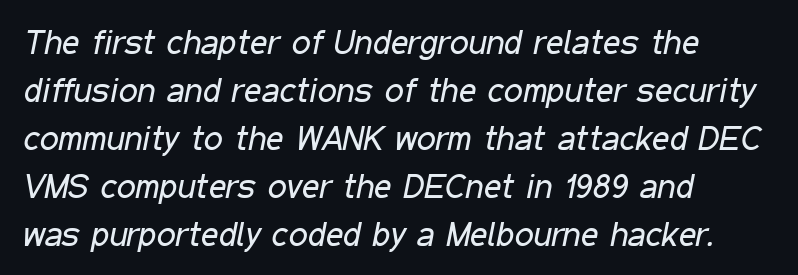
The image shows 34 px regular-weight, condensed type, italic (leaning right); set left-aligned, normal line spacing (1.41x), normal letter spacing, not underlined; low stroke contrast and a medium x-height.
